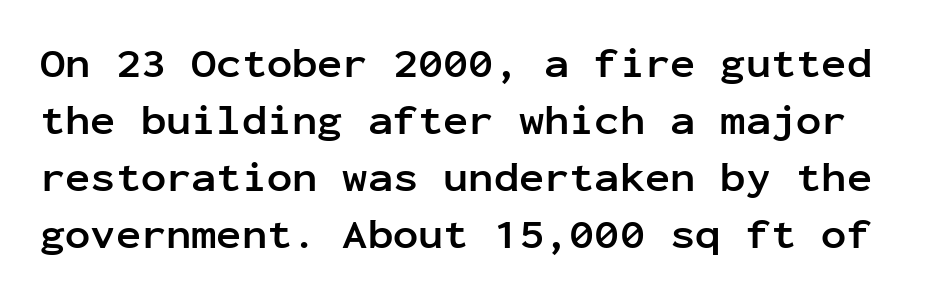
Chunky letters — that's bold for sure. Leading: standard. The letters march in equal steps, a hallmark of fixed-pitch type. The designer went with a sans here, leaving each stem footless. You can tell it's not italic because the verticals are truly vertical.
